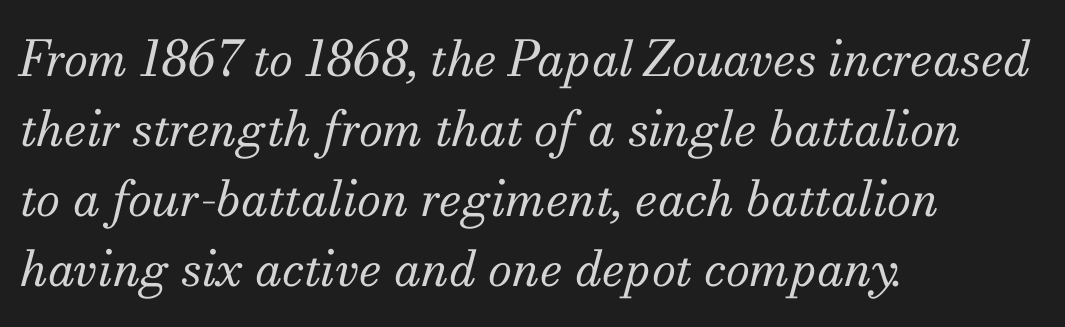
Q: Is the text bold? A: No.
Q: Is the text italic (slanted)? A: Yes, it leans right by about 13 degrees.
Q: Is the typeface a serif or a sans-serif typeface? A: Serif.
Q: Is the text underlined? A: No.
Q: How is the paragraph aligned? A: Left-aligned.
Q: Is the spacing between letters normal or unusually wide? A: Normal.
Q: Is the spacing between lines tight, normal or loose? A: Normal.
Q: Width (condensed, normal, or wide)? A: Normal.
Q: Stroke contrast? A: Medium.
Q: x-height? A: Small.
Q: Monospaced? A: No.
